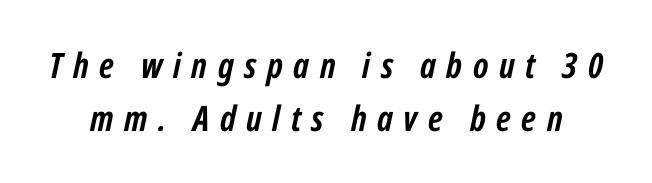
The image shows 35 px semibold, condensed type, italic (leaning right); set normal line spacing (1.52x), unusually wide letter spacing (+0.3 em), not underlined; low stroke contrast and a medium x-height.
